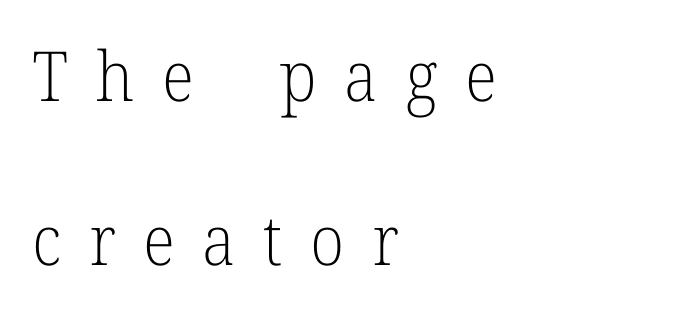
Q: Is the text bold? A: No.
Q: Is the text italic (slanted)? A: No, it is upright.
Q: Is the typeface a serif or a sans-serif typeface? A: Serif.
Q: Is the text underlined? A: No.
Q: How is the paragraph aligned? A: Left-aligned.
Q: Is the spacing between letters normal or unusually wide? A: Unusually wide.
Q: Is the spacing between lines tight, normal or loose? A: Loose.
Q: Width (condensed, normal, or wide)? A: Normal.
Q: Stroke contrast? A: Low.
Q: x-height? A: Medium.
Q: Monospaced? A: No.
